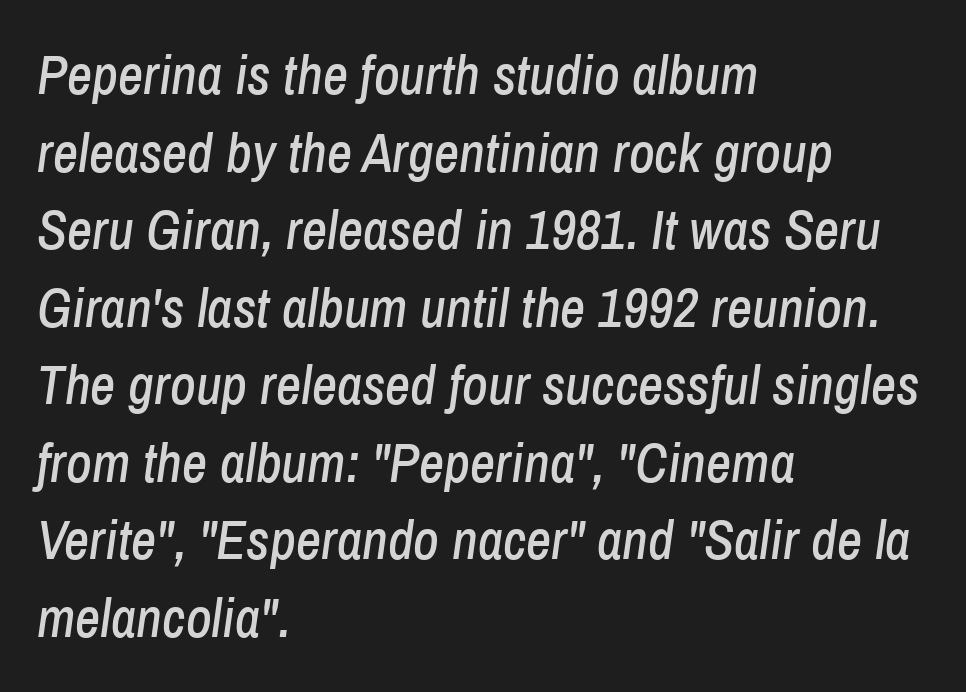
Looking at the ascenders, they clearly lean. There is no visible air inserted between adjacent glyphs. These lines sit exactly where default settings would place them. Proportional: the letters do not fall into vertical columns. Quick note: underline off.
